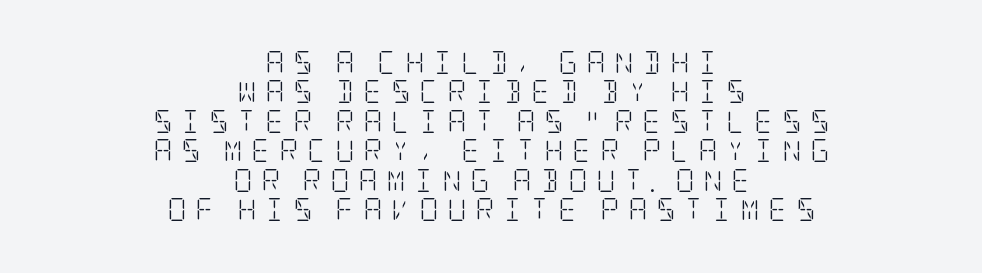
Q: Is the text bold? A: No.
Q: Is the text italic (slanted)? A: No, it is upright.
Q: Is the text underlined? A: No.
Q: How is the paragraph aligned? A: Centered.
Q: Is the spacing between letters normal or unusually wide? A: Unusually wide.
Q: Is the spacing between lines tight, normal or loose? A: Normal.
